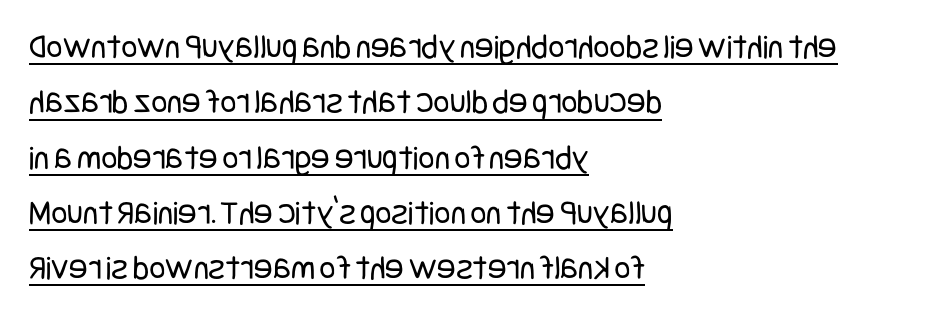
The image shows 35 px regular-weight, condensed sans-serif type, upright; set left-aligned, normal line spacing (1.58x), normal letter spacing, underlined; low stroke contrast and a large x-height.
